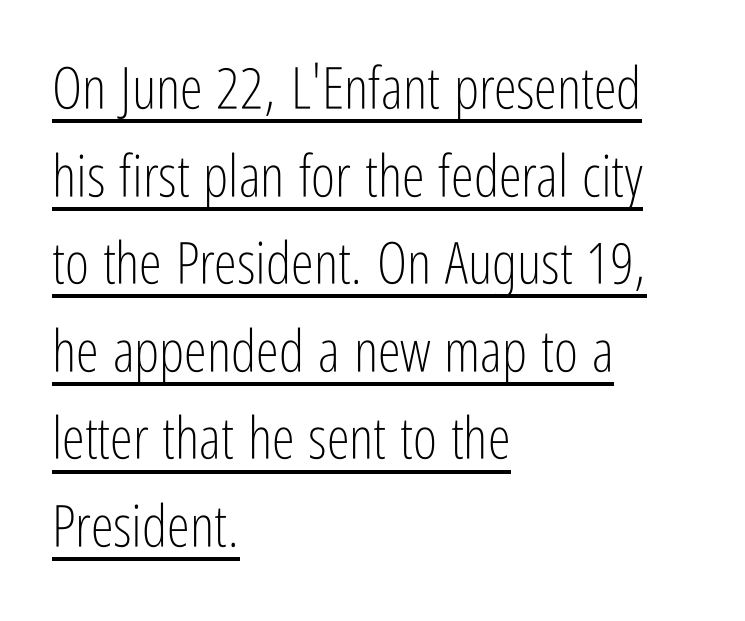
{"serif": "no", "italic": "no", "bold": "no", "weight": "light", "width": "condensed", "stroke_contrast": "low", "x_height": "medium", "monospaced": "no", "underline": "yes", "align": "left", "line_spacing": "normal", "line_spacing_ratio": 1.51, "letter_spacing": "normal", "letter_spacing_em": 0.0, "glyph_px": 58}
